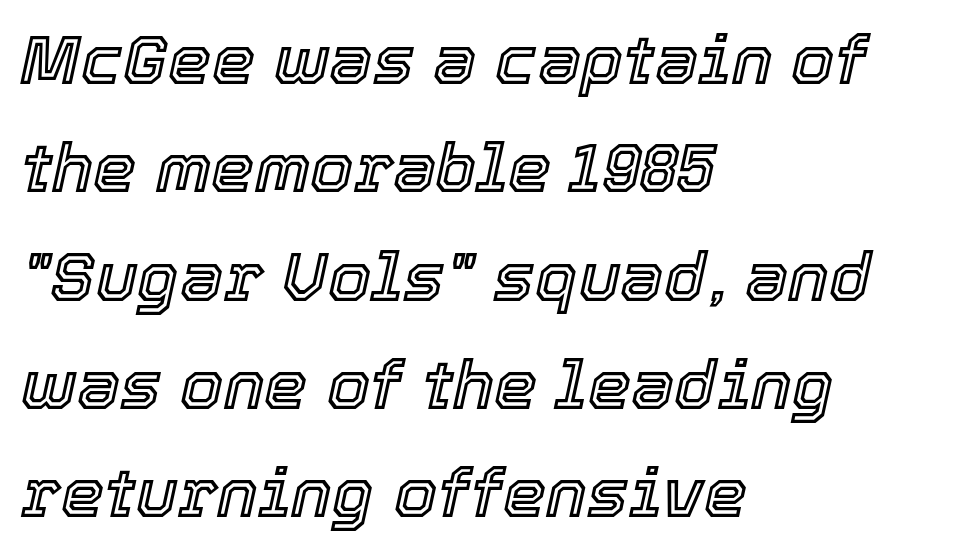
The text carries the slant typical of an italic or oblique font. Any mark beneath the type? The region is blank. Here the designer chose a conventional face with non-uniform glyph widths. Spacing between characters is what you'd get straight out of the box.
